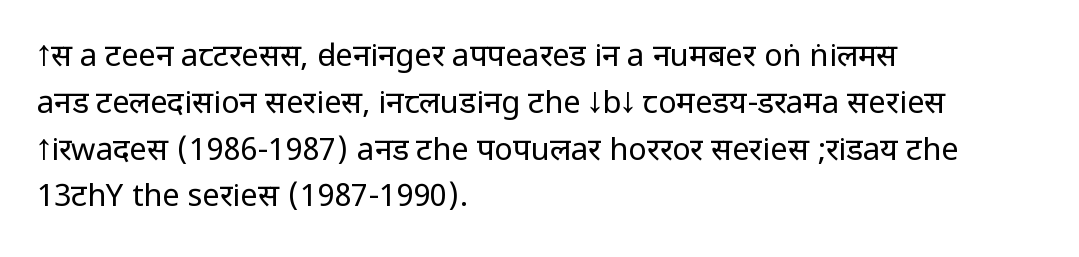
Reading down the column, the eye jumps a familiar distance to each next line. In terms of letterspacing, this is plain default setting. A roman cut, with each character standing at attention. Descender tails drop into unmarked territory. Stems and bowls with no extra thickness — not bold. This sample uses a sans-serif face.
